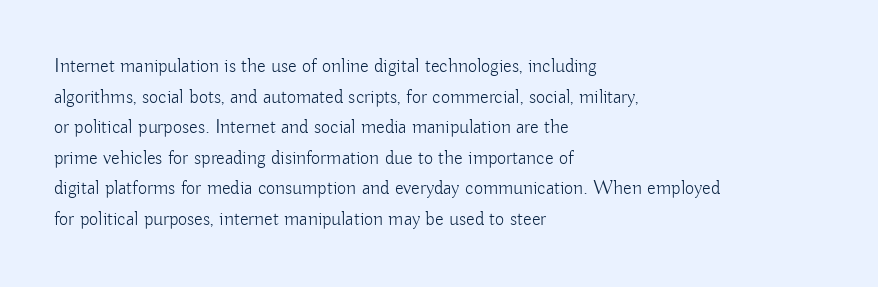
Q: Is the text bold? A: No.
Q: Is the text italic (slanted)? A: No, it is upright.
Q: Is the text underlined? A: No.
Q: How is the paragraph aligned? A: Left-aligned.
Q: Is the spacing between letters normal or unusually wide? A: Normal.
Q: Is the spacing between lines tight, normal or loose? A: Normal.
